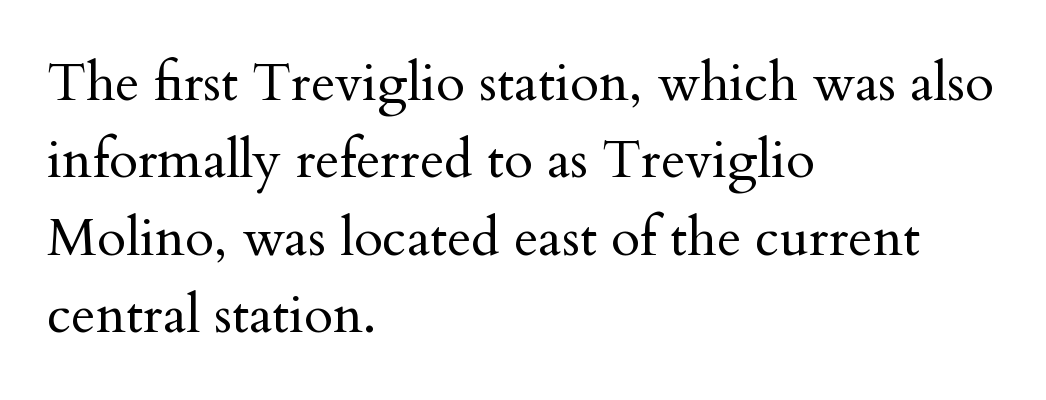
The gap between lines stays unmarked. The block of text has a typical density, with ordinary space between rows. Short note: letters normally spaced. One-word summary of the alignment: left. Proportional: the letters do not fall into vertical columns. Compared with a typical body face, this is equally light or lighter still.
